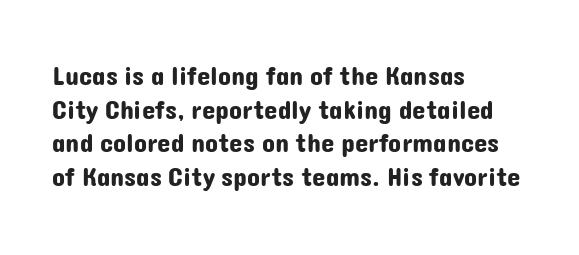
Q: Is the text italic (slanted)? A: No, it is upright.
Q: Is the text underlined? A: No.
Q: How is the paragraph aligned? A: Left-aligned.
Q: Is the spacing between letters normal or unusually wide? A: Normal.
Q: Is the spacing between lines tight, normal or loose? A: Normal.
